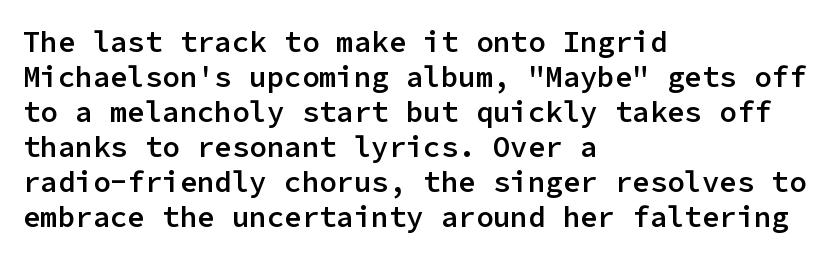
Q: Is the text bold? A: Semi-bold.
Q: Is the text italic (slanted)? A: No, it is upright.
Q: Is the typeface a serif or a sans-serif typeface? A: Sans-serif.
Q: Is the text underlined? A: No.
Q: How is the paragraph aligned? A: Left-aligned.
Q: Is the spacing between letters normal or unusually wide? A: Normal.
Q: Width (condensed, normal, or wide)? A: Normal.
Q: Stroke contrast? A: Low.
Q: x-height? A: Medium.
Q: Monospaced? A: Yes.
